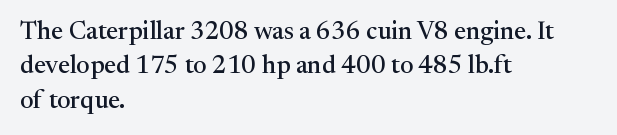
The image shows 25 px text type, upright; set left-aligned, normal line spacing (1.38x), normal letter spacing, not underlined.
